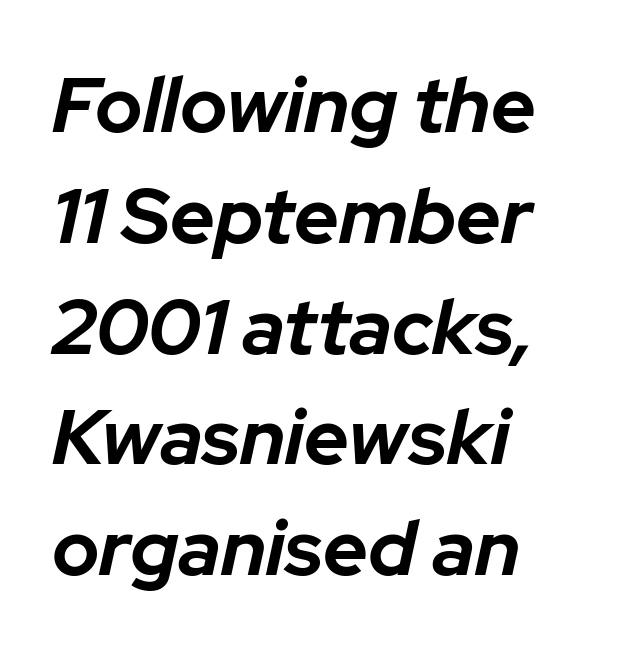
Q: Is the text bold? A: Yes.
Q: Is the text italic (slanted)? A: Yes, it leans right by about 12 degrees.
Q: Is the text underlined? A: No.
Q: How is the paragraph aligned? A: Left-aligned.
Q: Is the spacing between letters normal or unusually wide? A: Normal.
Q: Is the spacing between lines tight, normal or loose? A: Normal.
Q: Width (condensed, normal, or wide)? A: Normal.
Q: Stroke contrast? A: Low.
Q: x-height? A: Medium.
Q: Monospaced? A: No.
